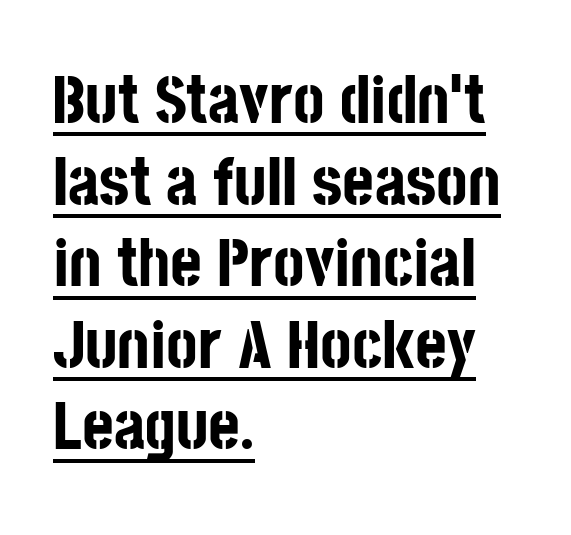
Think of a printed novel: that variable character pitch is what you see here. Does the lettering tilt? It doesn't — this is upright. Font category for this specimen: sans-serif. Compared with a centered layout, this one pins lines to the left instead. The gaps between neighbouring characters are ordinary and unremarkable. You'd pick this weight for a headline — it's a proper bold.
